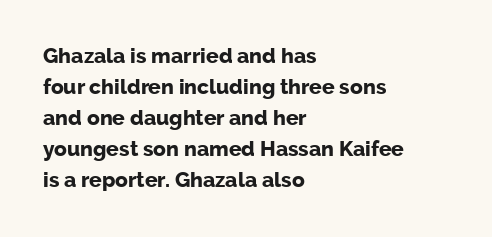
Q: Is the text bold? A: Yes.
Q: Is the text italic (slanted)? A: No, it is upright.
Q: Is the text underlined? A: No.
Q: How is the paragraph aligned? A: Left-aligned.
Q: Is the spacing between letters normal or unusually wide? A: Normal.
Q: Is the spacing between lines tight, normal or loose? A: Normal.
